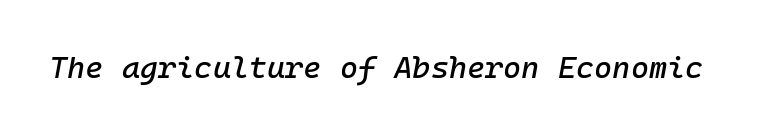
Every character sits at an angle, as italics do. The zone under the glyphs is completely vacant. The passage shown has conventional tracking throughout. Do the characters align in a grid? Yes, the font is monospaced.
